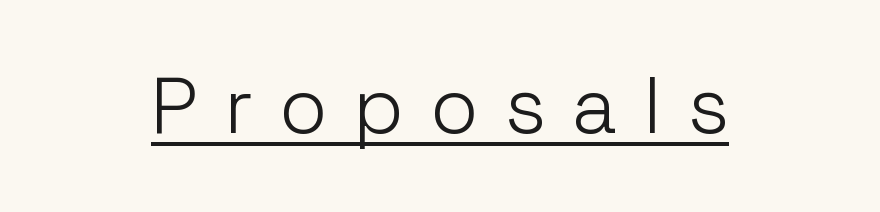
The image shows 79 px light sans-serif type, upright; set centered, unusually wide letter spacing (+0.35 em), underlined; low stroke contrast and a medium x-height.
